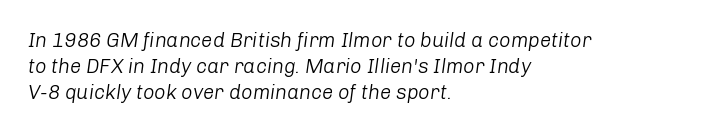
Q: Is the text bold? A: No.
Q: Is the text italic (slanted)? A: Yes, it leans right by about 8 degrees.
Q: Is the text underlined? A: No.
Q: How is the paragraph aligned? A: Left-aligned.
Q: Is the spacing between letters normal or unusually wide? A: Normal.
Q: Is the spacing between lines tight, normal or loose? A: Normal.
